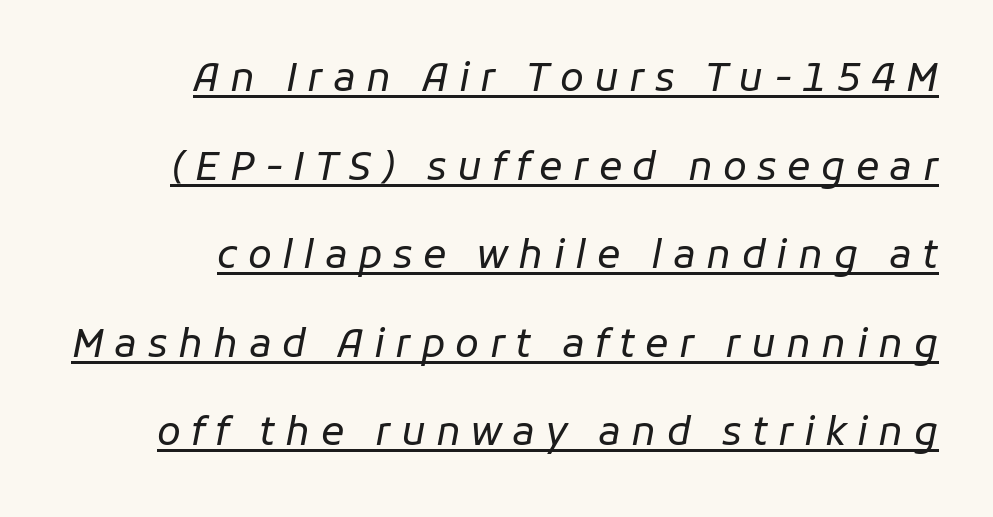
No extra ink here — the face is not bold. Short and long lines alike share a common ending point at right. Compared with ordinary roman type, these characters are visibly tilted. The line-height multiplier appears high, well above default.
